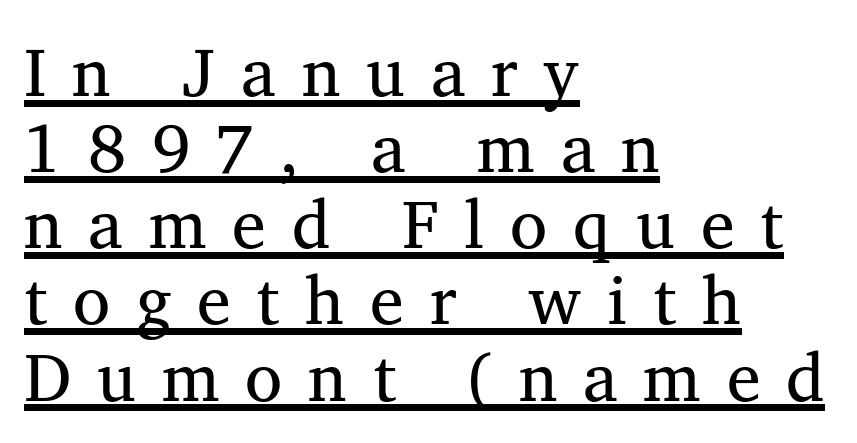
The image shows 68 px regular-weight serif type; set left-aligned, tight line spacing (1.12x), unusually wide letter spacing (+0.38 em), underlined; medium stroke contrast and a medium x-height.
